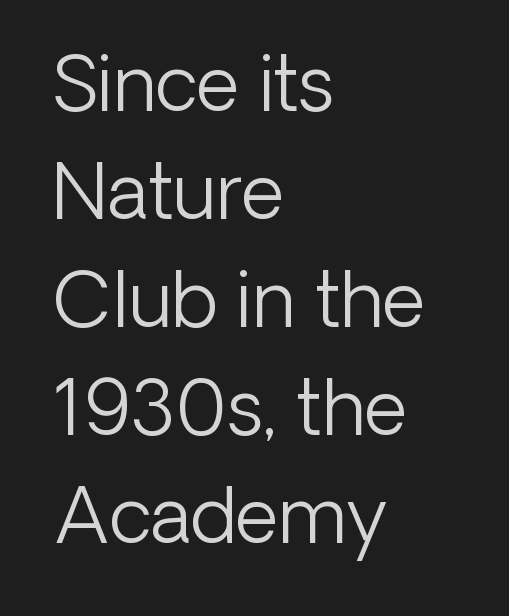
{"serif": "no", "italic": "no", "bold": "no", "weight": "light", "width": "normal", "stroke_contrast": "low", "x_height": "medium", "monospaced": "no", "underline": "no", "align": "left", "line_spacing": "normal", "line_spacing_ratio": 1.44, "letter_spacing": "normal", "letter_spacing_em": 0.0, "glyph_px": 75}
